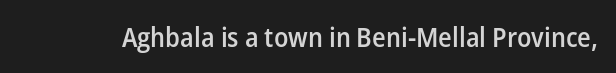
Honestly, the letter spacing is just normal — you wouldn't notice it. Only glyphs here, with clear space below each row. The typography opts for an upright posture over an oblique one. Set as a demibold, roughly 600 on the weight scale.
